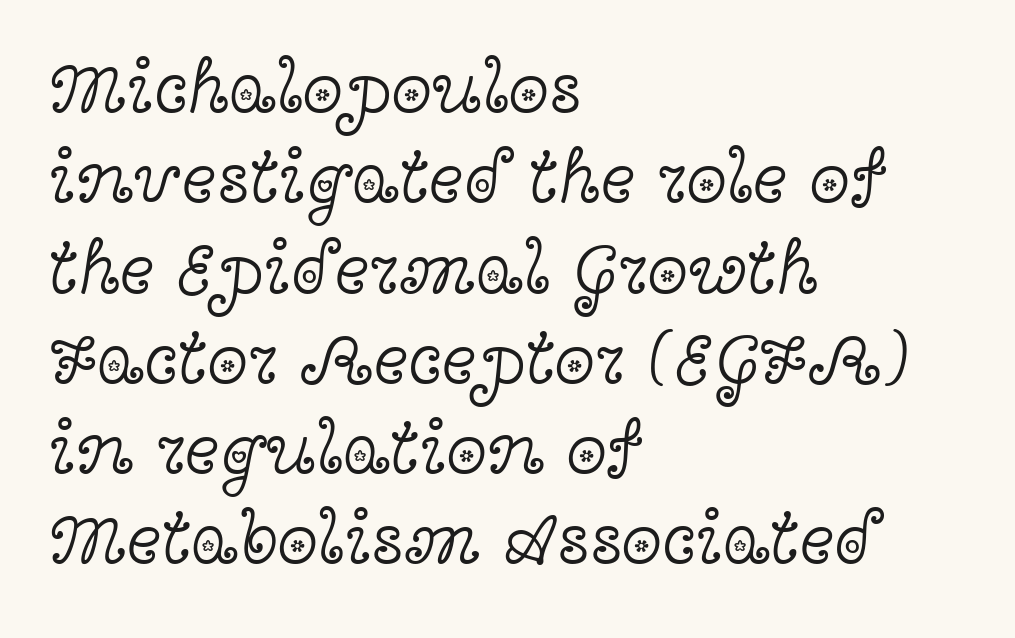
Q: Is the text bold? A: No.
Q: Is the text italic (slanted)? A: No, it is upright.
Q: Is the typeface a serif or a sans-serif typeface? A: Serif.
Q: Is the text underlined? A: No.
Q: How is the paragraph aligned? A: Left-aligned.
Q: Is the spacing between letters normal or unusually wide? A: Normal.
Q: Width (condensed, normal, or wide)? A: Wide.
Q: x-height? A: Medium.
Q: Monospaced? A: No.
